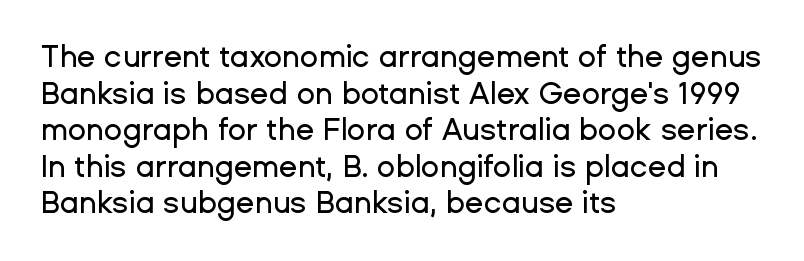
The image shows 30 px sans-serif type, upright; set left-aligned, line spacing 1.22x, normal letter spacing, not underlined; low stroke contrast and a medium x-height.
